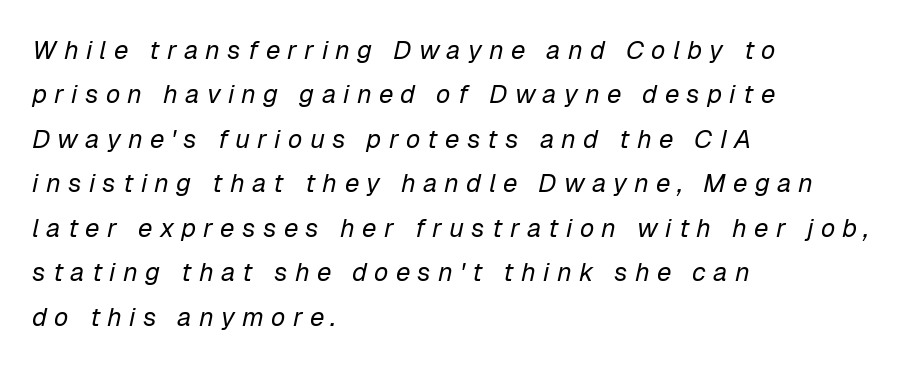
The image shows 26 px text type, italic (leaning right); set left-aligned, line spacing 1.71x, unusually wide letter spacing (+0.28 em), not underlined.
